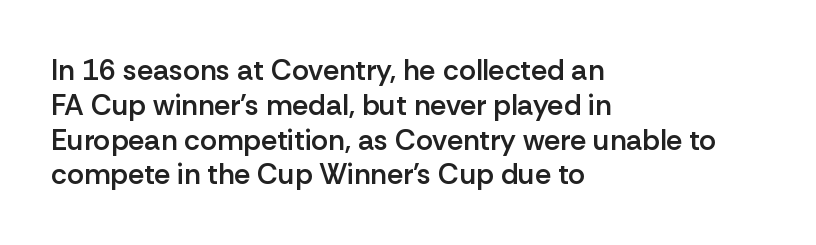
Q: Is the text bold? A: Semi-bold.
Q: Is the text italic (slanted)? A: No, it is upright.
Q: Is the typeface a serif or a sans-serif typeface? A: Sans-serif.
Q: Is the text underlined? A: No.
Q: How is the paragraph aligned? A: Left-aligned.
Q: Is the spacing between letters normal or unusually wide? A: Normal.
Q: Width (condensed, normal, or wide)? A: Normal.
Q: Stroke contrast? A: Low.
Q: x-height? A: Medium.
Q: Monospaced? A: No.
